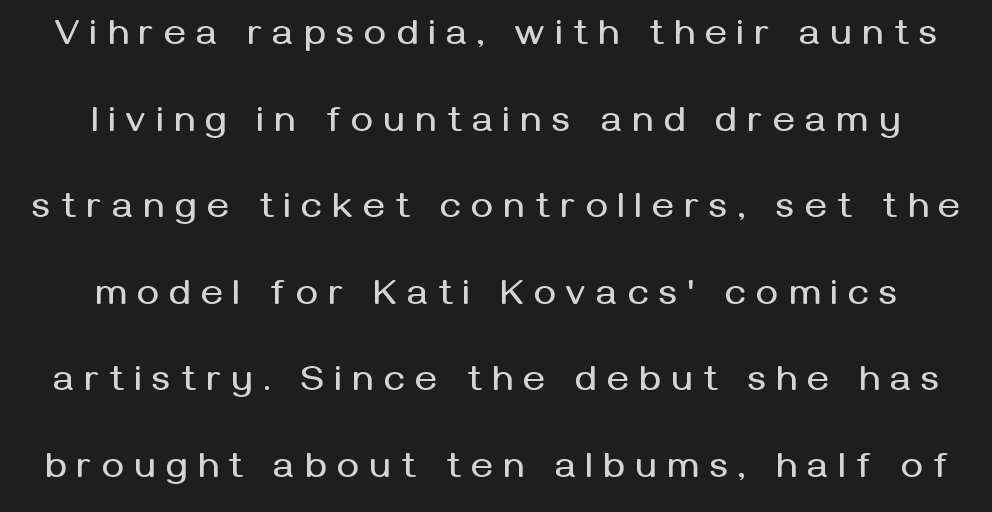
The image shows 37 px sans-serif type, upright; set centered, loose line spacing (2.34x), unusually wide letter spacing (+0.29 em), not underlined; medium stroke contrast and a medium x-height.
